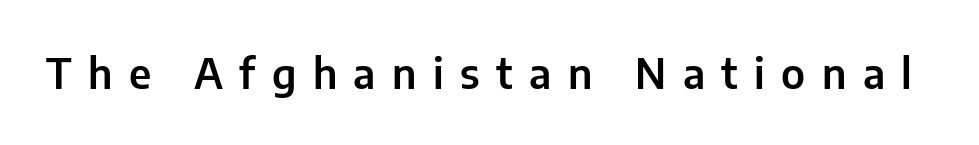
Q: Is the text italic (slanted)? A: No, it is upright.
Q: Is the typeface a serif or a sans-serif typeface? A: Sans-serif.
Q: Is the text underlined? A: No.
Q: Is the spacing between letters normal or unusually wide? A: Unusually wide.
Q: Width (condensed, normal, or wide)? A: Normal.
Q: Stroke contrast? A: Low.
Q: x-height? A: Medium.
Q: Monospaced? A: No.
